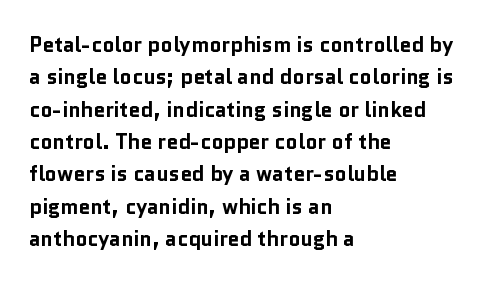
Unlike italic type, these characters show no tilt at all. Line starts are locked; line ends wander. Characters follow at the spacing the type designer built in. On the weight axis this lands at bold, roughly 700. The passage shown is not underscored anywhere.
